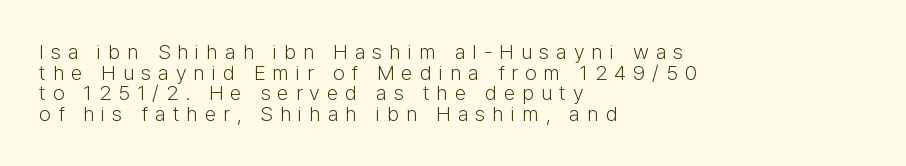
Short and long lines alike share a common starting point at left. Observe the wide spacing: letters keep a clear distance from each other. The baseline area is clear. Stem width sits at or under what a default text font uses. How would I describe the line gaps? Narrow and economical.
